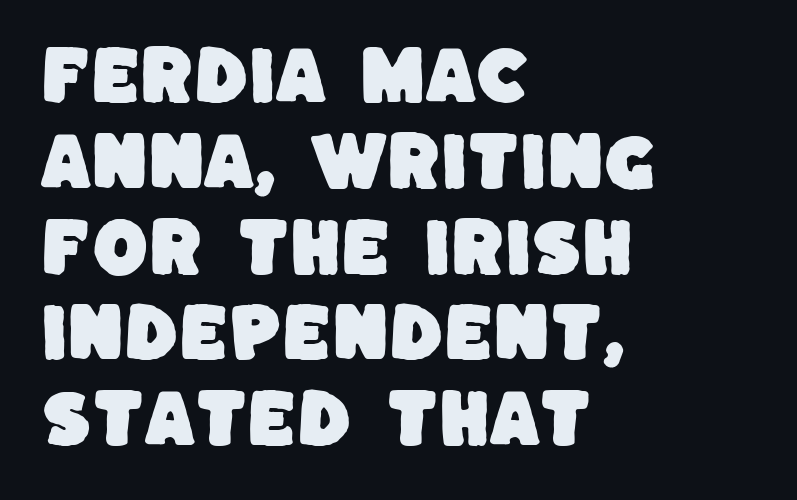
The image shows 64 px sans-serif type; set left-aligned, normal line spacing (1.34x), normal letter spacing, not underlined; low stroke contrast and a large x-height.
